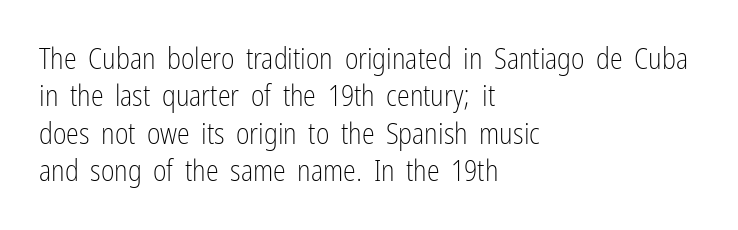
{"serif": "no", "italic": "no", "bold": "no", "weight": "light", "width": "condensed", "stroke_contrast": "low", "x_height": "medium", "monospaced": "no", "underline": "no", "align": "left", "line_spacing": "normal", "line_spacing_ratio": 1.29, "letter_spacing": "normal", "letter_spacing_em": 0.0, "glyph_px": 29}
